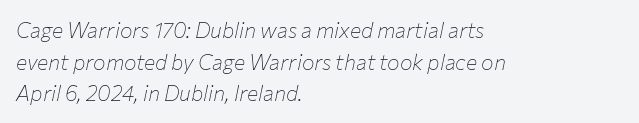
Q: Is the text bold? A: No.
Q: Is the text italic (slanted)? A: Yes, it leans right by about 12 degrees.
Q: Is the text underlined? A: No.
Q: How is the paragraph aligned? A: Left-aligned.
Q: Is the spacing between letters normal or unusually wide? A: Normal.
Q: Is the spacing between lines tight, normal or loose? A: Normal.
